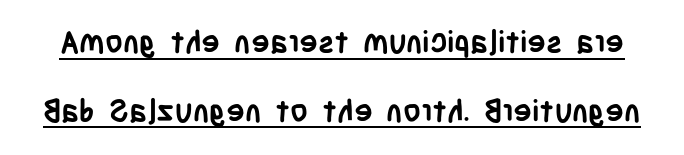
Q: Is the text bold? A: Yes.
Q: Is the text italic (slanted)? A: No, it is upright.
Q: Is the typeface a serif or a sans-serif typeface? A: Sans-serif.
Q: Is the text underlined? A: Yes.
Q: Is the spacing between letters normal or unusually wide? A: Normal.
Q: Is the spacing between lines tight, normal or loose? A: Loose.
Q: Width (condensed, normal, or wide)? A: Condensed.
Q: Stroke contrast? A: Low.
Q: x-height? A: Large.
Q: Monospaced? A: No.
